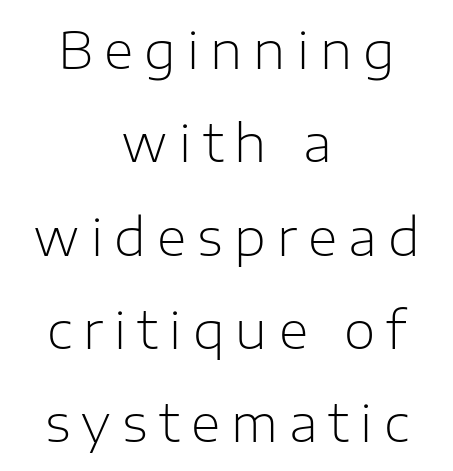
The image shows 51 px light sans-serif type, upright; set centered, line spacing 1.83x, unusually wide letter spacing (+0.22 em), not underlined; low stroke contrast and a medium x-height.
